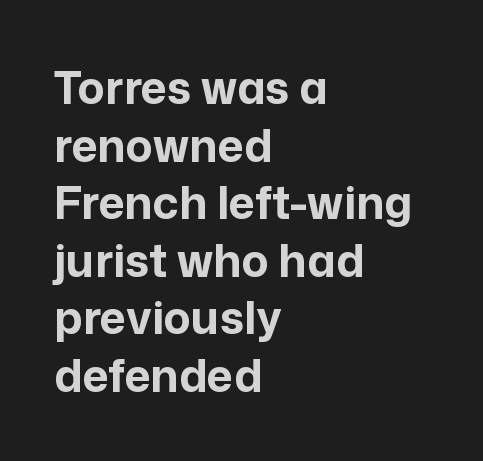
{"serif": "no", "italic": "no", "bold": "yes", "weight": "bold", "width": "normal", "stroke_contrast": "low", "x_height": "medium", "monospaced": "no", "underline": "no", "align": "left", "line_spacing": "normal", "line_spacing_ratio": 1.28, "letter_spacing": "normal", "letter_spacing_em": 0.0, "glyph_px": 45}
